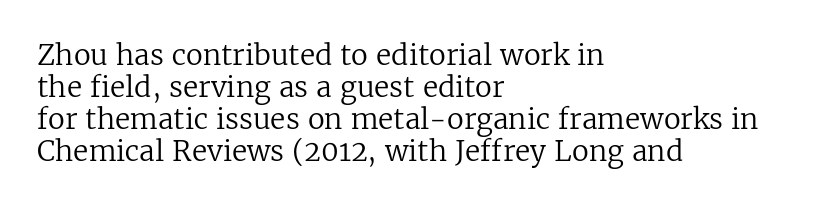
The image shows 28 px regular-weight serif type, upright; set left-aligned, tight line spacing (1.14x), normal letter spacing, not underlined; low stroke contrast and a medium x-height.
